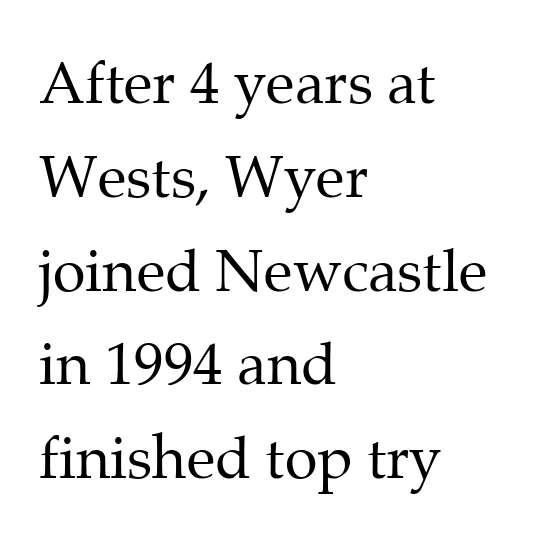
The image shows 59 px regular-weight serif type, upright; set left-aligned, normal line spacing (1.59x), normal letter spacing, not underlined; medium stroke contrast and a medium x-height.
